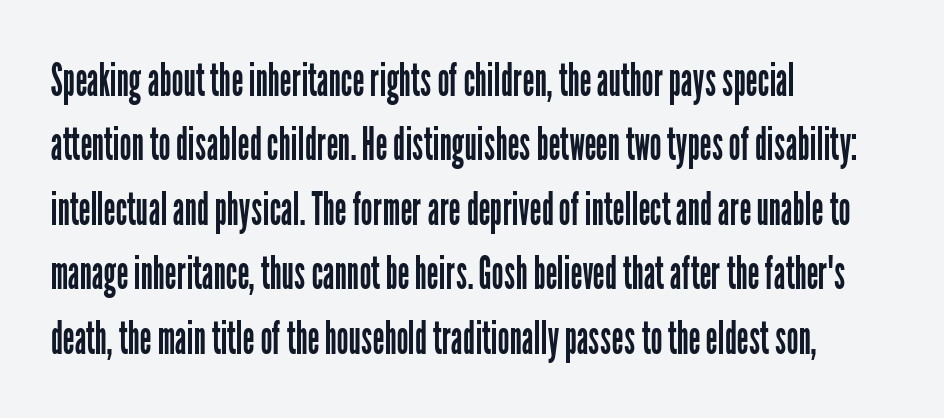
The image shows 47 px regular-weight, condensed sans-serif type, upright; set left-aligned, normal line spacing (1.37x), normal letter spacing, not underlined; low stroke contrast and a medium x-height.
